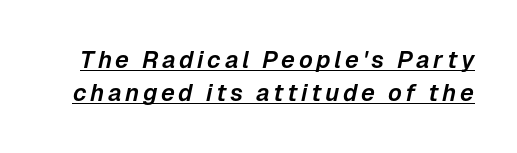
The image shows 24 px text type, italic (leaning right); set normal line spacing (1.38x), underlined.
